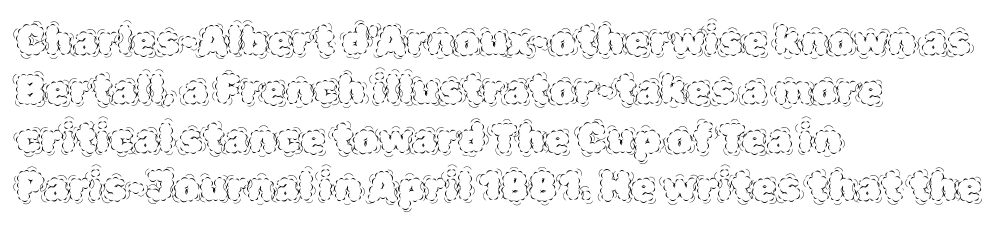
The image shows 40 px thin type, upright; set left-aligned, line spacing 1.22x, normal letter spacing, not underlined; a large x-height.
